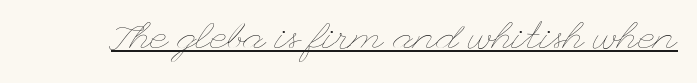
The characters are drawn with everyday or finer stroke widths. The rendering uses the underline text-decoration. Tracking here is standard; glyphs follow each other at the usual distance.
